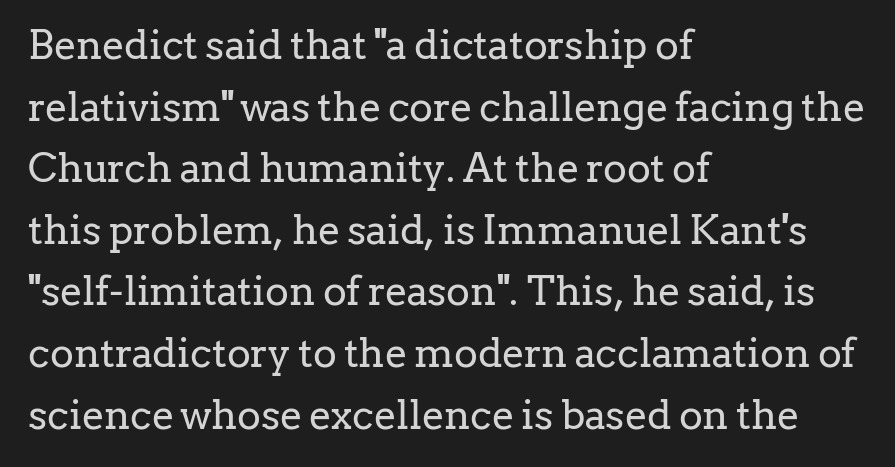
Q: Is the text bold? A: No.
Q: Is the text italic (slanted)? A: No, it is upright.
Q: Is the typeface a serif or a sans-serif typeface? A: Serif.
Q: Is the text underlined? A: No.
Q: How is the paragraph aligned? A: Left-aligned.
Q: Is the spacing between letters normal or unusually wide? A: Normal.
Q: Is the spacing between lines tight, normal or loose? A: Normal.
Q: Width (condensed, normal, or wide)? A: Normal.
Q: Stroke contrast? A: Low.
Q: x-height? A: Medium.
Q: Monospaced? A: No.
